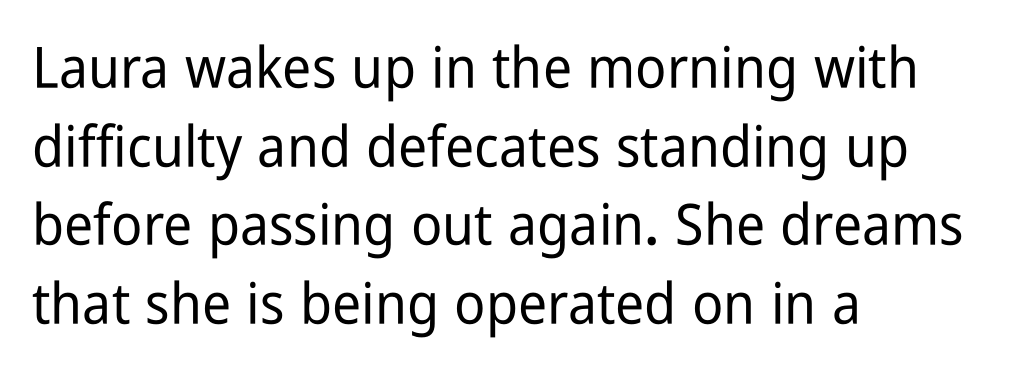
Leading: standard. This sample uses plain, unmodified letter spacing. The letters advance in unequal steps, a hallmark of proportional type. Posture: straight, roman, zero tilt. Typographically, this falls in the sans-serif category.
